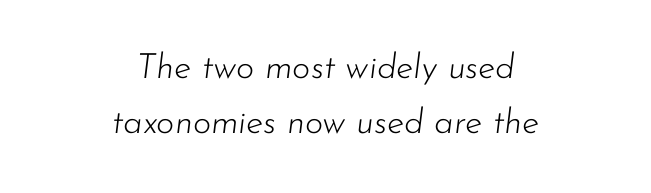
Q: Is the text bold? A: No.
Q: Is the text italic (slanted)? A: Yes, it leans right by about 7 degrees.
Q: Is the text underlined? A: No.
Q: How is the paragraph aligned? A: Centered.
Q: Is the spacing between letters normal or unusually wide? A: Normal.
Q: Is the spacing between lines tight, normal or loose? A: Normal.
Q: Width (condensed, normal, or wide)? A: Normal.
Q: Stroke contrast? A: Low.
Q: x-height? A: Small.
Q: Monospaced? A: No.
